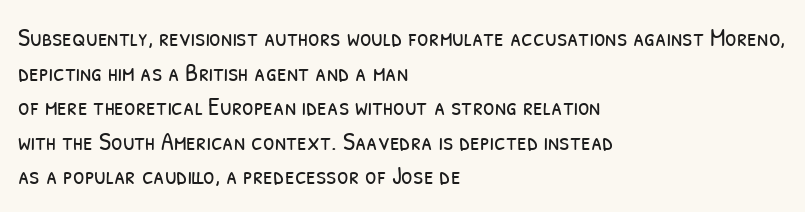
The passage shown stacks its lines at a standard gap. The lines in this sample share a left origin and differ only in where they stop. Words appear dense and cohesive because spacing is normal. Only glyphs here, with clear space below each row. Ink coverage per letter is moderate at most.
